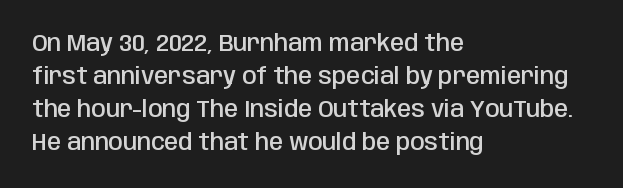
The image shows 23 px text type, upright; set left-aligned, normal line spacing (1.43x), normal letter spacing, not underlined.
